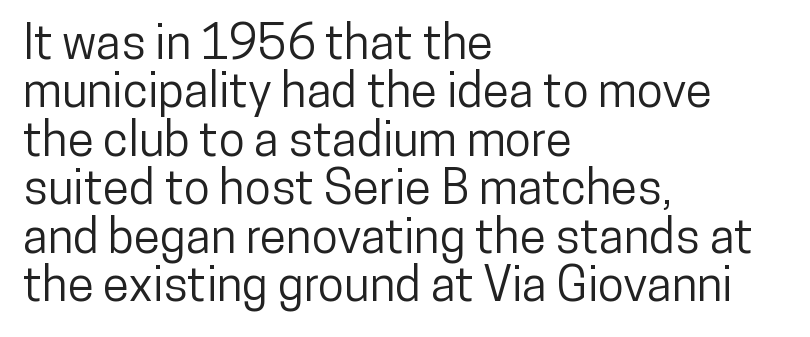
The image shows 48 px condensed sans-serif type, upright; set left-aligned, tight line spacing (1.01x), normal letter spacing, not underlined; low stroke contrast and a medium x-height.
